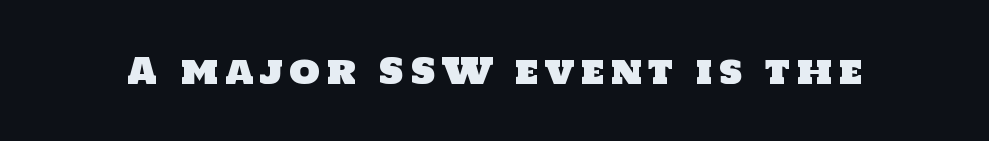
The image shows 35 px sans-serif type; set not underlined; low stroke contrast and a large x-height.
